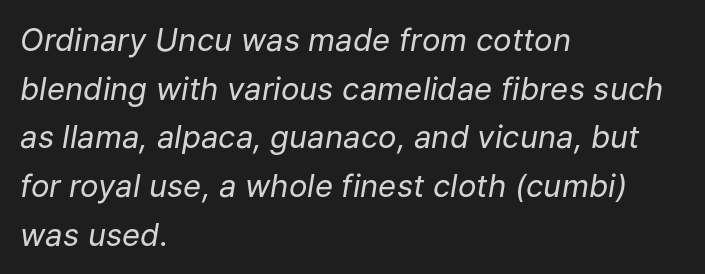
{"italic": "yes", "lean": "right", "slant_degrees": 9, "bold": "no", "weight": "regular", "width": "normal", "stroke_contrast": "low", "x_height": "medium", "monospaced": "no", "underline": "no", "align": "left", "line_spacing": "normal", "line_spacing_ratio": 1.57, "letter_spacing": "normal", "letter_spacing_em": 0.0, "glyph_px": 31}
